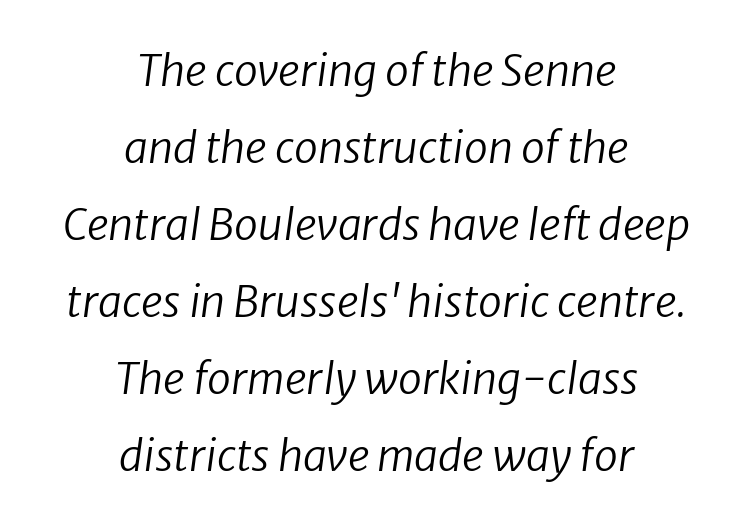
The line texture is even and compact thanks to regular tracking. Just letters on the line, the space beneath them empty. Spacing verdict: proportional, widths tailored to each character. Nothing sits at the stroke ends, so this counts as sans-serif. The weight tops out at a normal text grade.
